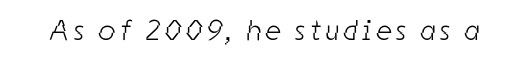
Nothing heavy about these letters — not bold at all. Is this a sans? Yes — the strokes have no serifs. The letters advance in unequal steps, a hallmark of proportional type. Descenders are the only things crossing below the line.
